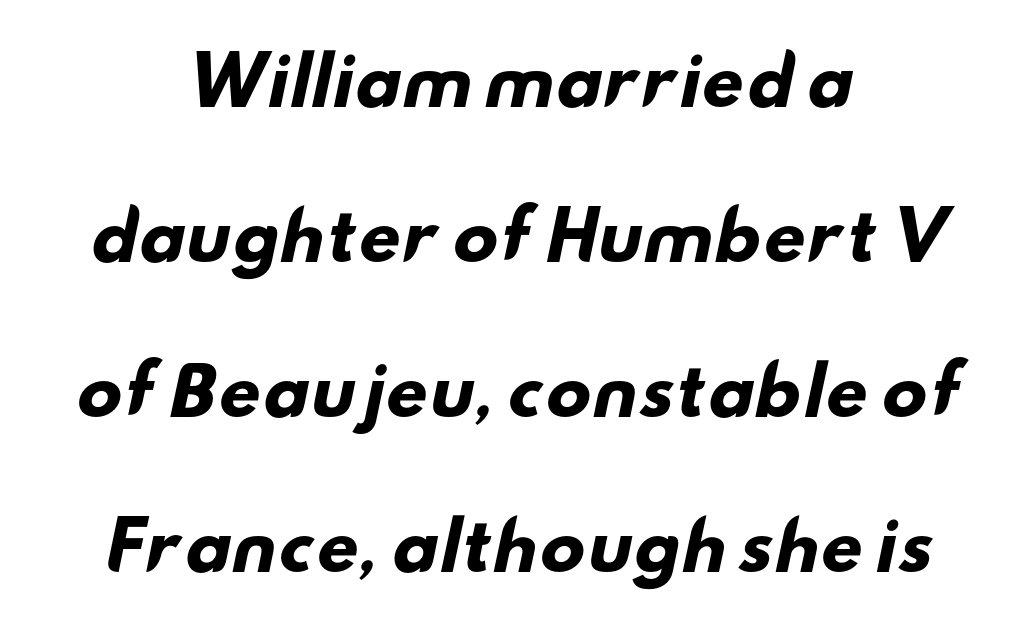
Q: Is the text bold? A: Yes.
Q: Is the typeface a serif or a sans-serif typeface? A: Sans-serif.
Q: Is the text underlined? A: No.
Q: How is the paragraph aligned? A: Centered.
Q: Is the spacing between letters normal or unusually wide? A: Normal.
Q: Is the spacing between lines tight, normal or loose? A: Loose.
Q: Width (condensed, normal, or wide)? A: Wide.
Q: Stroke contrast? A: Low.
Q: x-height? A: Small.
Q: Monospaced? A: No.
